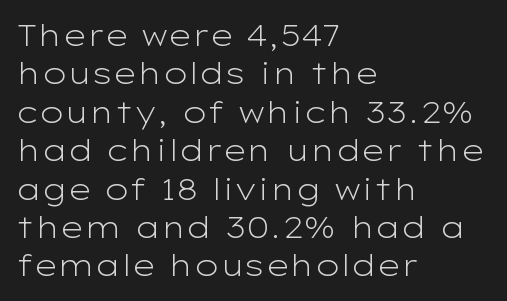
{"serif": "no", "italic": "no", "bold": "no", "weight": "light", "width": "wide", "stroke_contrast": "low", "x_height": "medium", "monospaced": "no", "underline": "no", "align": "left", "line_spacing": "normal", "line_spacing_ratio": 1.28, "letter_spacing": "normal", "letter_spacing_em": 0.0, "glyph_px": 30}
